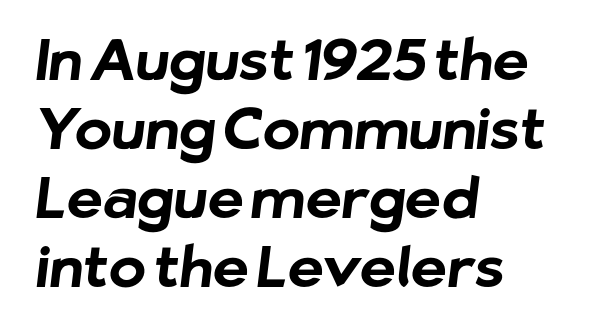
The image shows 56 px bold sans-serif type; set left-aligned, line spacing 1.23x, normal letter spacing, not underlined; low stroke contrast and a medium x-height.
